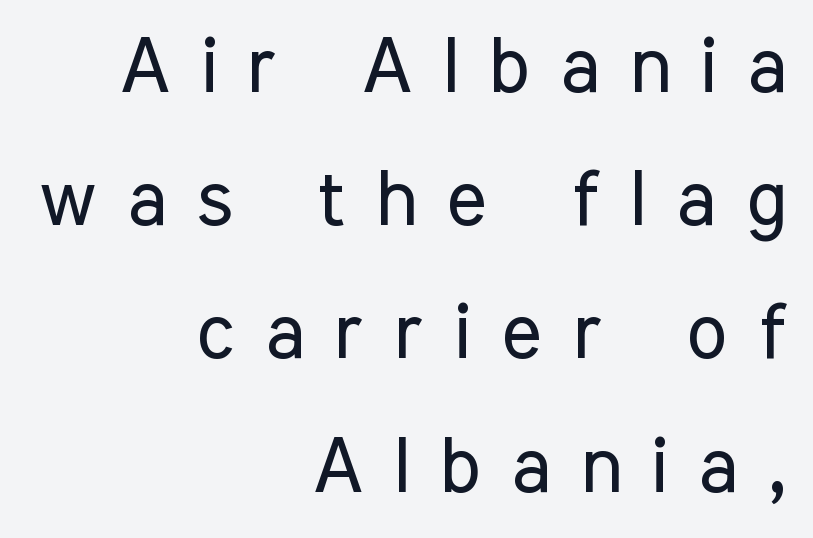
Q: Is the text bold? A: No.
Q: Is the text italic (slanted)? A: No, it is upright.
Q: Is the typeface a serif or a sans-serif typeface? A: Sans-serif.
Q: Is the text underlined? A: No.
Q: How is the paragraph aligned? A: Right-aligned.
Q: Is the spacing between letters normal or unusually wide? A: Unusually wide.
Q: Width (condensed, normal, or wide)? A: Condensed.
Q: Stroke contrast? A: Low.
Q: x-height? A: Medium.
Q: Monospaced? A: No.
